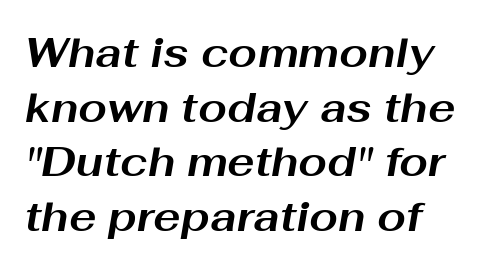
The rendering anchors every line to the left-hand side. Bold? Absolutely — the strokes are thick and heavy. Do the characters align in a grid? No, the font is proportional. No extra tracking has been applied to these lines.
